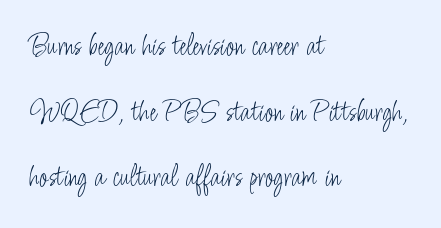
{"serif": "no", "bold": "no", "weight": "light", "width": "condensed", "stroke_contrast": "low", "x_height": "small", "monospaced": "no", "underline": "no", "align": "left", "line_spacing": "loose", "line_spacing_ratio": 2.12, "letter_spacing": "normal", "letter_spacing_em": 0.0, "glyph_px": 31}
